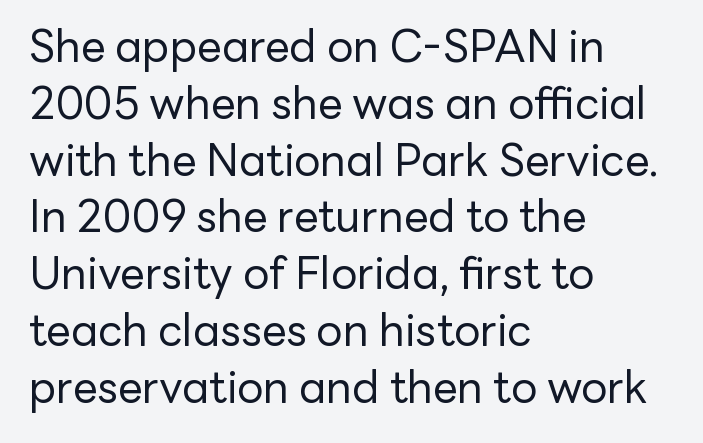
The image shows 44 px regular-weight sans-serif type, upright; set left-aligned, normal line spacing (1.29x), normal letter spacing, not underlined; low stroke contrast and a medium x-height.
